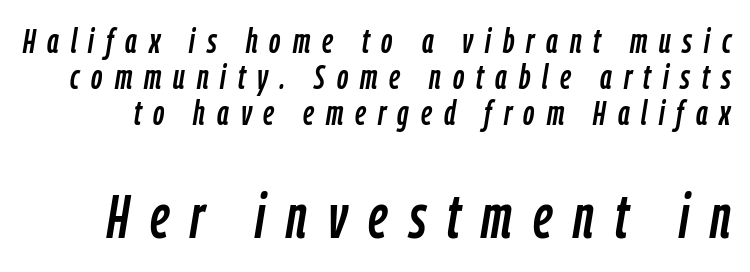
Q: Is the text italic (slanted)? A: Yes, it leans right by about 9 degrees.
Q: Is the text underlined? A: No.
Q: Is the spacing between letters normal or unusually wide? A: Unusually wide.
Q: Is the spacing between lines tight, normal or loose? A: Tight.
Q: Which block of text is set in a larger size, the first (top) or the second (bottom)? A: The second (bottom) one.
Q: Width (condensed, normal, or wide)? A: Condensed.
Q: Stroke contrast? A: Low.
Q: x-height? A: Medium.
Q: Monospaced? A: No.
